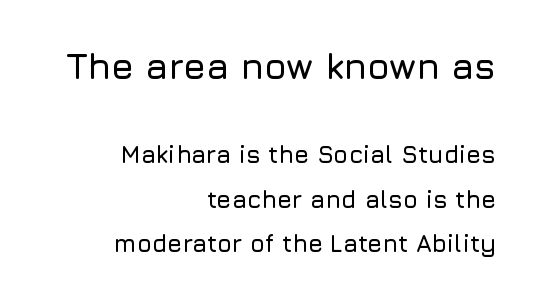
Designer's note — italics off, roman on. The first block has been scaled up relative to the second. Check where the strokes stop: nothing finishes them off — pure sans. Do the characters align in a grid? No, the font is proportional.
